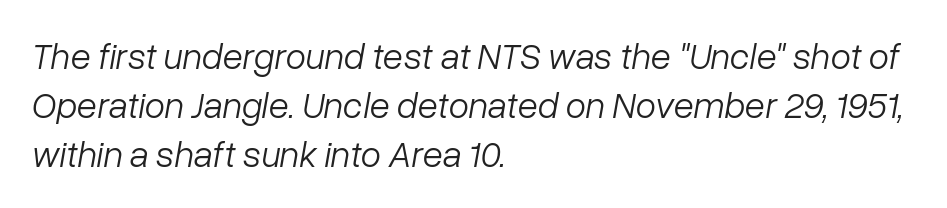
Q: Is the text bold? A: No.
Q: Is the text italic (slanted)? A: Yes, it leans right by about 10 degrees.
Q: Is the text underlined? A: No.
Q: How is the paragraph aligned? A: Left-aligned.
Q: Is the spacing between letters normal or unusually wide? A: Normal.
Q: Is the spacing between lines tight, normal or loose? A: Normal.
Q: Width (condensed, normal, or wide)? A: Normal.
Q: Stroke contrast? A: Low.
Q: x-height? A: Medium.
Q: Monospaced? A: No.
